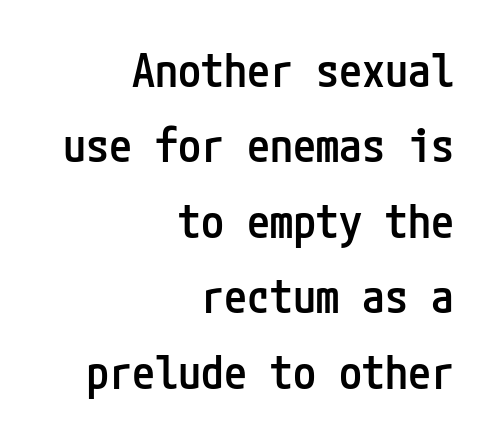
Q: Is the text bold? A: Semi-bold.
Q: Is the text italic (slanted)? A: No, it is upright.
Q: Is the typeface a serif or a sans-serif typeface? A: Sans-serif.
Q: Is the text underlined? A: No.
Q: How is the paragraph aligned? A: Right-aligned.
Q: Is the spacing between letters normal or unusually wide? A: Normal.
Q: Is the spacing between lines tight, normal or loose? A: Normal.
Q: Width (condensed, normal, or wide)? A: Condensed.
Q: Stroke contrast? A: Low.
Q: x-height? A: Medium.
